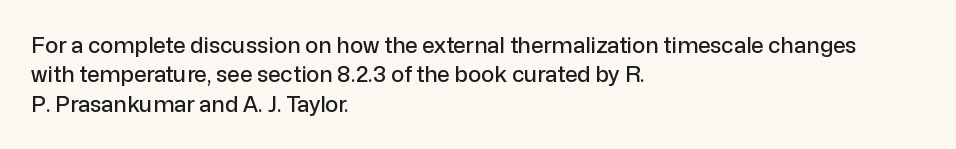
Q: Is the text italic (slanted)? A: No, it is upright.
Q: Is the text underlined? A: No.
Q: How is the paragraph aligned? A: Left-aligned.
Q: Is the spacing between letters normal or unusually wide? A: Normal.
Q: Is the spacing between lines tight, normal or loose? A: Normal.
